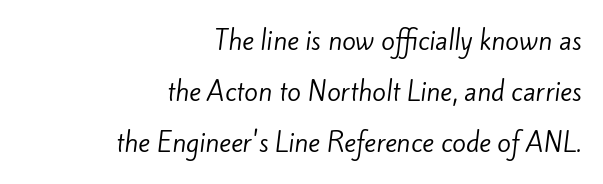
{"bold": "no", "underline": "no", "align": "right", "line_spacing": "loose", "line_spacing_ratio": 2.05, "letter_spacing": "normal", "letter_spacing_em": 0.0, "glyph_px": 25}
